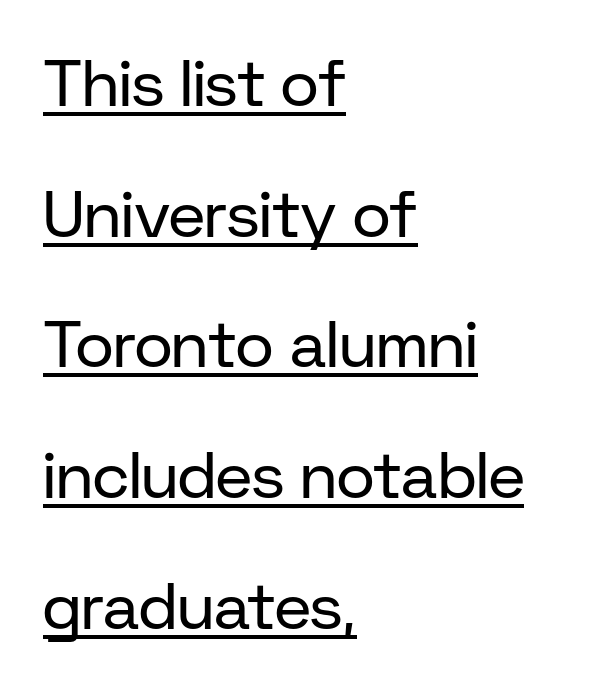
{"serif": "no", "italic": "no", "bold": "no", "weight": "regular", "width": "normal", "stroke_contrast": "low", "x_height": "medium", "monospaced": "no", "underline": "yes", "align": "left", "line_spacing": "loose", "line_spacing_ratio": 2.01, "letter_spacing": "normal", "letter_spacing_em": 0.0, "glyph_px": 65}
